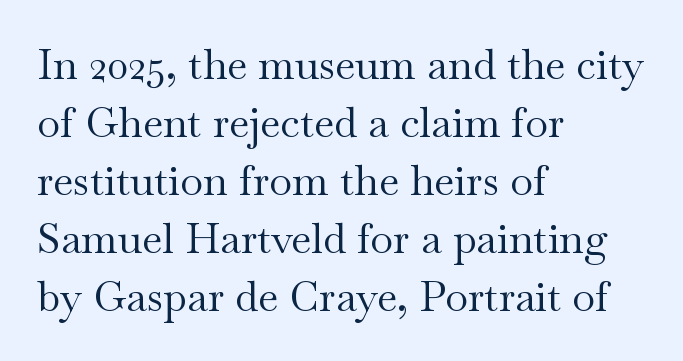
{"serif": "yes", "italic": "no", "bold": "no", "weight": "regular", "width": "wide", "stroke_contrast": "medium", "x_height": "small", "monospaced": "no", "underline": "no", "align": "left", "line_spacing": "normal", "line_spacing_ratio": 1.38, "letter_spacing": "normal", "letter_spacing_em": 0.0, "glyph_px": 42}
